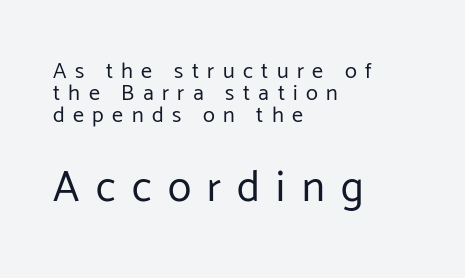
Q: Is the text bold? A: No.
Q: Is the text italic (slanted)? A: No, it is upright.
Q: Is the typeface a serif or a sans-serif typeface? A: Sans-serif.
Q: Is the text underlined? A: No.
Q: How is the paragraph aligned? A: Left-aligned.
Q: Is the spacing between letters normal or unusually wide? A: Unusually wide.
Q: Is the spacing between lines tight, normal or loose? A: Tight.
Q: Which block of text is set in a larger size, the first (top) or the second (bottom)? A: The second (bottom) one.
Q: Width (condensed, normal, or wide)? A: Normal.
Q: Stroke contrast? A: Low.
Q: x-height? A: Medium.
Q: Monospaced? A: No.
